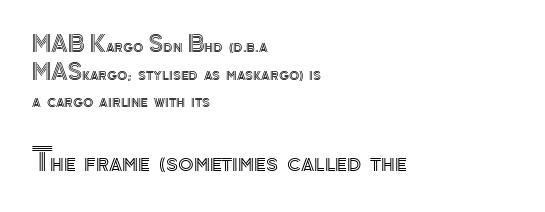
Q: Is the text italic (slanted)? A: No, it is upright.
Q: Is the text underlined? A: No.
Q: How is the paragraph aligned? A: Left-aligned.
Q: Is the spacing between letters normal or unusually wide? A: Normal.
Q: Is the spacing between lines tight, normal or loose? A: Normal.
Q: Which block of text is set in a larger size, the first (top) or the second (bottom)? A: The second (bottom) one.
Q: Width (condensed, normal, or wide)? A: Normal.
Q: x-height? A: Small.
Q: Monospaced? A: No.
